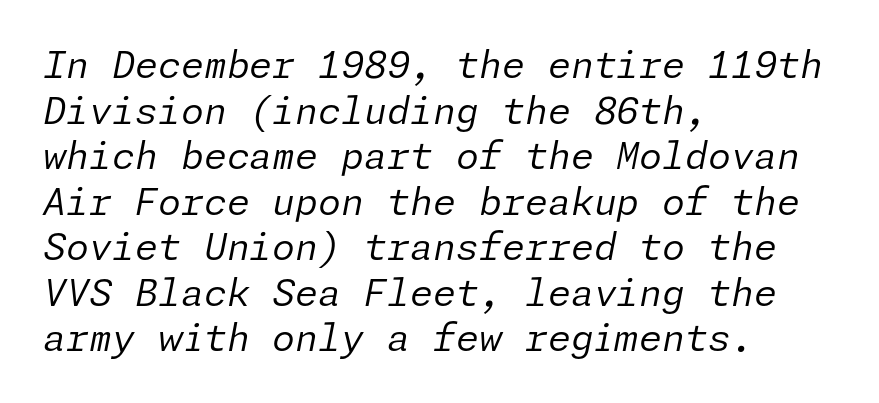
Q: Is the text bold? A: No.
Q: Is the text italic (slanted)? A: Yes, it leans right by about 11 degrees.
Q: Is the text underlined? A: No.
Q: How is the paragraph aligned? A: Left-aligned.
Q: Is the spacing between letters normal or unusually wide? A: Normal.
Q: Width (condensed, normal, or wide)? A: Normal.
Q: Stroke contrast? A: Low.
Q: x-height? A: Medium.
